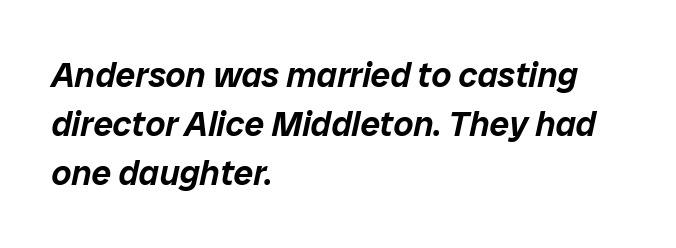
The image shows 35 px text type, italic (leaning right); set left-aligned, normal line spacing (1.4x), normal letter spacing, not underlined; low stroke contrast and a medium x-height.
